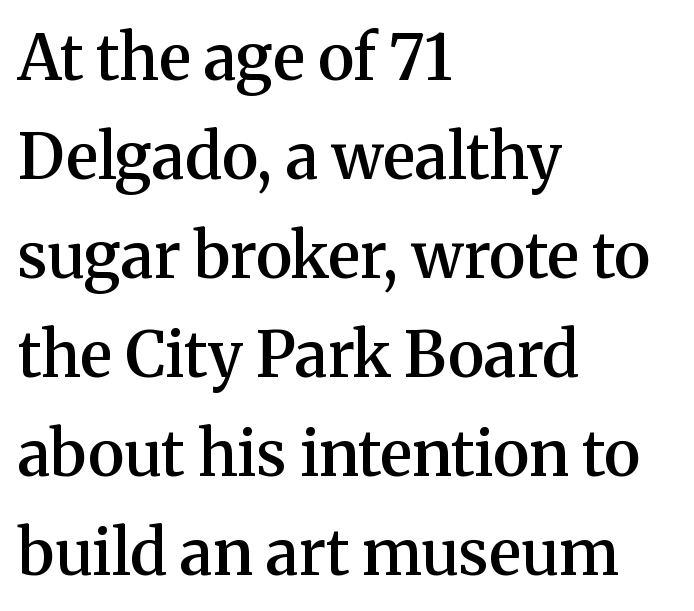
Q: Is the text bold? A: Semi-bold.
Q: Is the text italic (slanted)? A: No, it is upright.
Q: Is the typeface a serif or a sans-serif typeface? A: Serif.
Q: Is the text underlined? A: No.
Q: How is the paragraph aligned? A: Left-aligned.
Q: Is the spacing between letters normal or unusually wide? A: Normal.
Q: Is the spacing between lines tight, normal or loose? A: Normal.
Q: Width (condensed, normal, or wide)? A: Normal.
Q: Stroke contrast? A: Medium.
Q: x-height? A: Medium.
Q: Monospaced? A: No.
